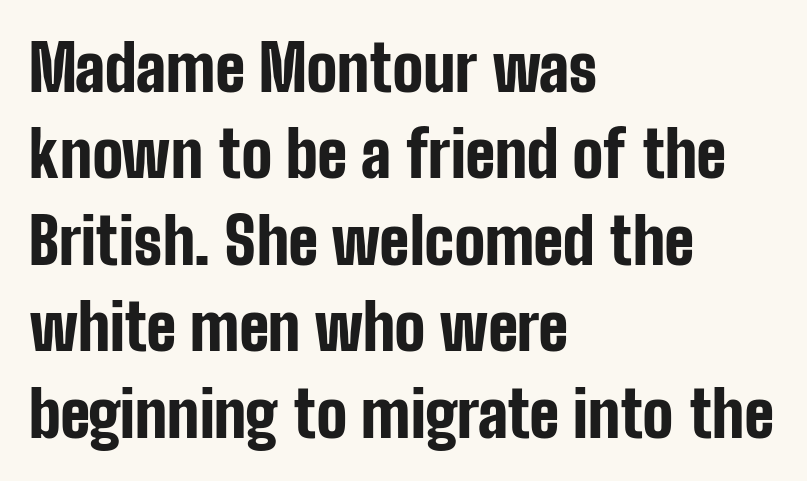
{"serif": "no", "italic": "no", "bold": "yes", "weight": "bold", "width": "condensed", "stroke_contrast": "low", "x_height": "medium", "monospaced": "no", "underline": "no", "align": "left", "line_spacing": "normal", "line_spacing_ratio": 1.35, "letter_spacing": "normal", "letter_spacing_em": 0.0, "glyph_px": 64}
